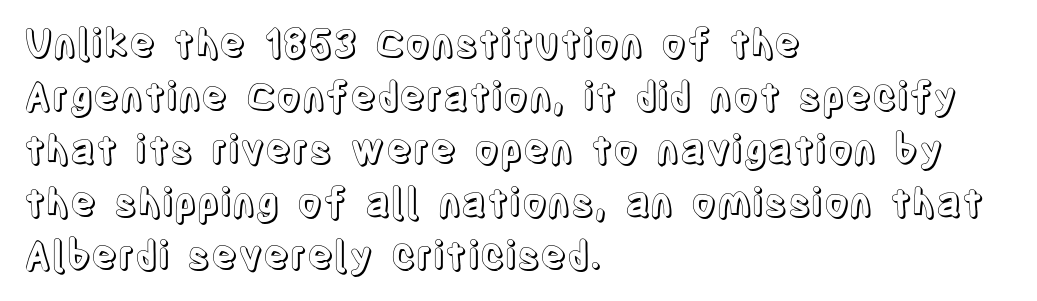
Q: Is the text italic (slanted)? A: No, it is upright.
Q: Is the text underlined? A: No.
Q: How is the paragraph aligned? A: Left-aligned.
Q: Is the spacing between letters normal or unusually wide? A: Normal.
Q: Is the spacing between lines tight, normal or loose? A: Normal.
Q: Width (condensed, normal, or wide)? A: Condensed.
Q: x-height? A: Large.
Q: Monospaced? A: No.
